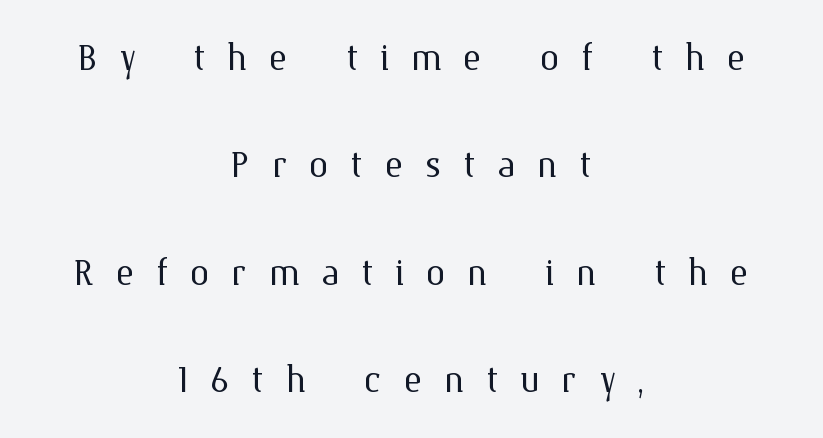
{"italic": "no", "bold": "no", "weight": "light", "width": "normal", "stroke_contrast": "medium", "x_height": "medium", "monospaced": "no", "underline": "no", "align": "center", "line_spacing": "loose", "line_spacing_ratio": 2.19, "letter_spacing": "wide", "letter_spacing_em": 0.44, "glyph_px": 49}
